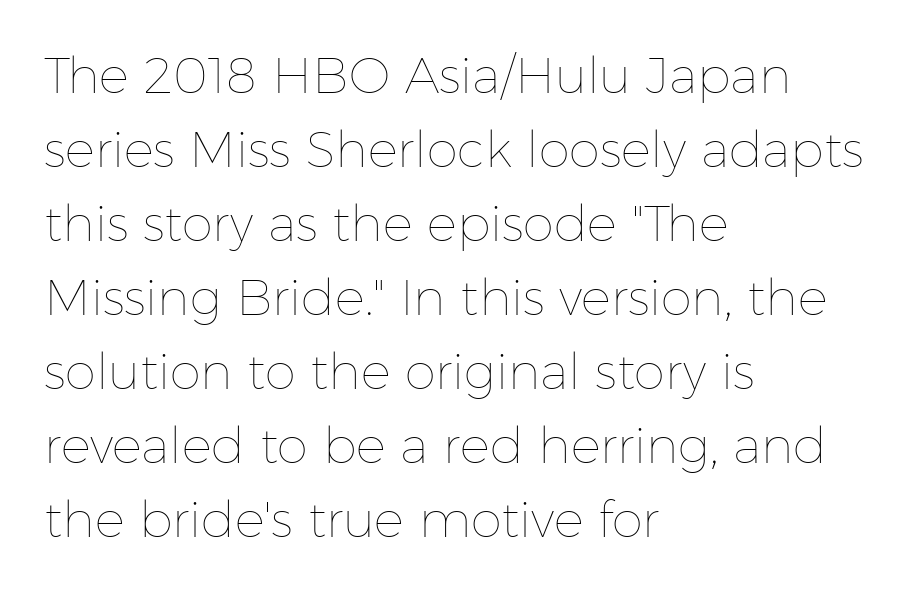
You could call the tracking neutral — neither tight nor loose. Evenly set lines give the paragraph a standard silhouette. These lines are set flush left with a ragged right edge. Rendered with straight, roman letterforms. Character widths vary here, with narrow letters taking less room than wide ones. Unmarked baselines from the first word to the last.
